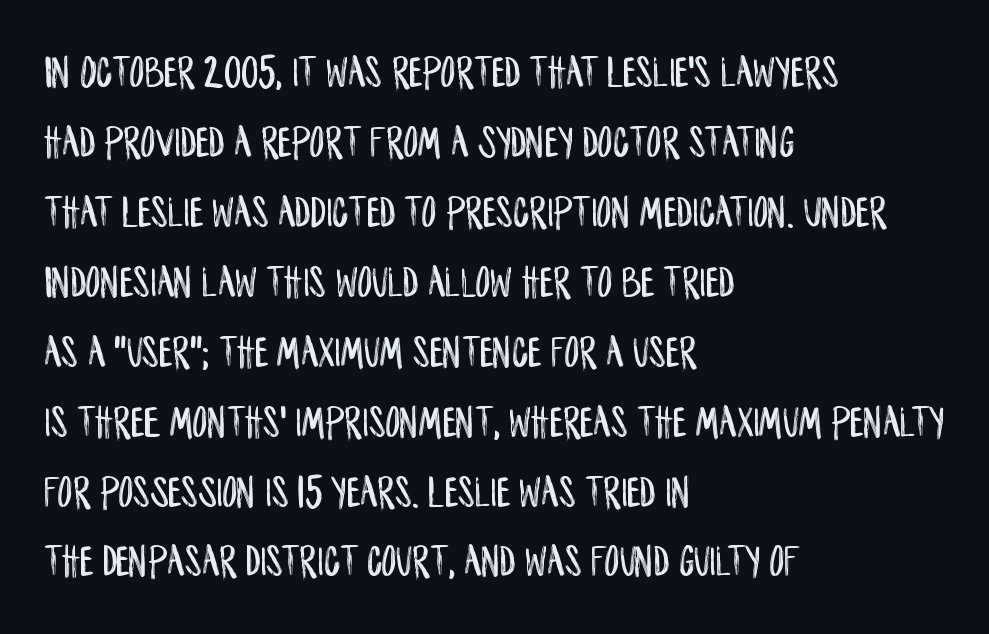
{"serif": "no", "italic": "no", "width": "condensed", "stroke_contrast": "low", "x_height": "large", "monospaced": "no", "underline": "no", "align": "left", "line_spacing": "normal", "line_spacing_ratio": 1.52, "letter_spacing": "normal", "letter_spacing_em": 0.0, "glyph_px": 46}
